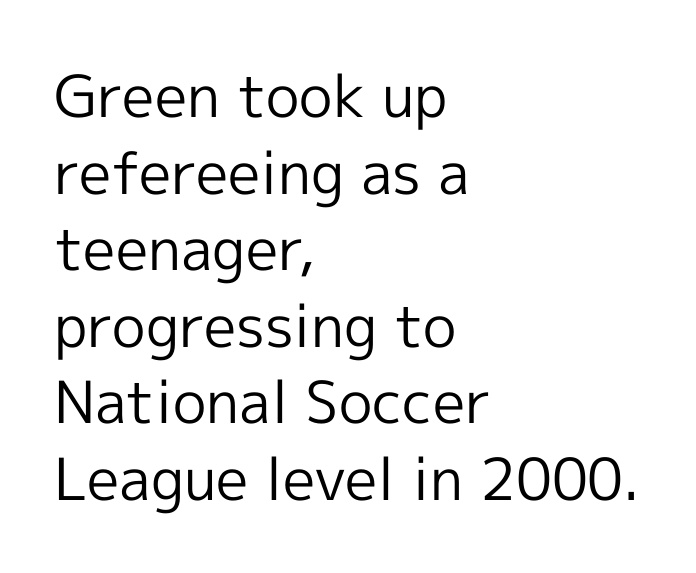
The image shows 58 px regular-weight sans-serif type, upright; set left-aligned, normal line spacing (1.32x), normal letter spacing, not underlined; a medium x-height.
